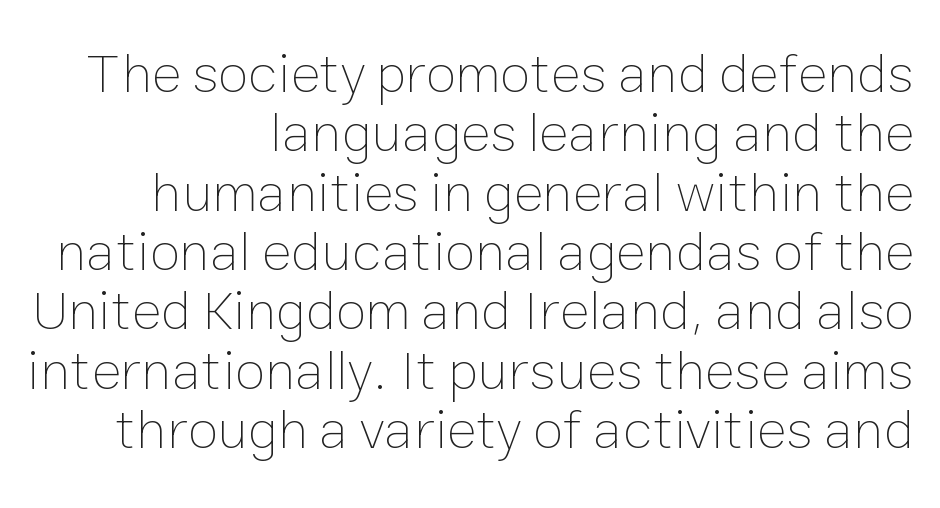
Q: Is the text bold? A: No.
Q: Is the text italic (slanted)? A: No, it is upright.
Q: Is the text underlined? A: No.
Q: How is the paragraph aligned? A: Right-aligned.
Q: Is the spacing between letters normal or unusually wide? A: Normal.
Q: Is the spacing between lines tight, normal or loose? A: Tight.
Q: Width (condensed, normal, or wide)? A: Normal.
Q: Stroke contrast? A: Low.
Q: x-height? A: Medium.
Q: Monospaced? A: No.
